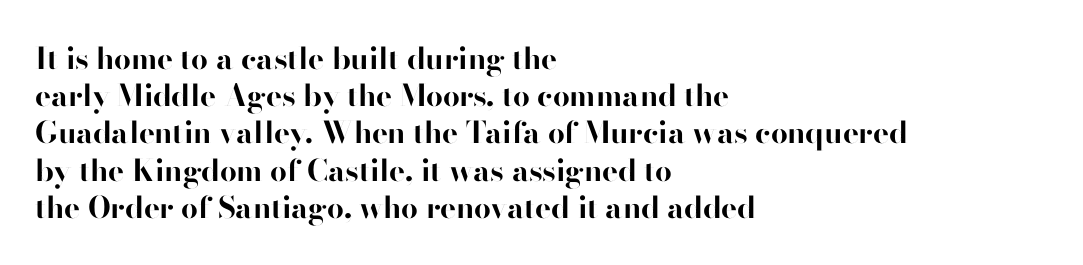
{"serif": "no", "italic": "no", "bold": "yes", "weight": "bold", "width": "normal", "stroke_contrast": "high", "x_height": "small", "monospaced": "no", "underline": "no", "align": "left", "line_spacing_ratio": 1.24, "letter_spacing": "normal", "letter_spacing_em": 0.0, "glyph_px": 30}
